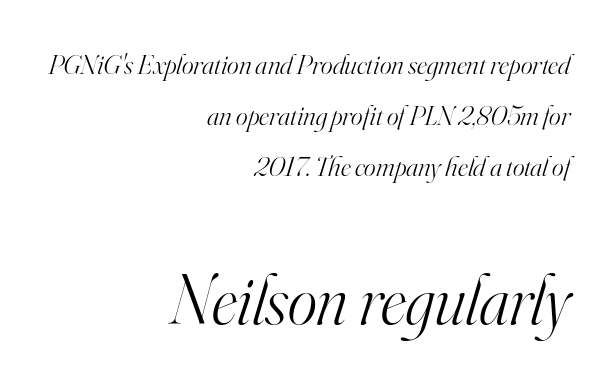
Q: Is the text bold? A: No.
Q: Is the text italic (slanted)? A: Yes, it leans right by about 16 degrees.
Q: Is the typeface a serif or a sans-serif typeface? A: Serif.
Q: Is the text underlined? A: No.
Q: How is the paragraph aligned? A: Right-aligned.
Q: Is the spacing between letters normal or unusually wide? A: Normal.
Q: Which block of text is set in a larger size, the first (top) or the second (bottom)? A: The second (bottom) one.
Q: Width (condensed, normal, or wide)? A: Normal.
Q: Stroke contrast? A: High.
Q: x-height? A: Small.
Q: Monospaced? A: No.
